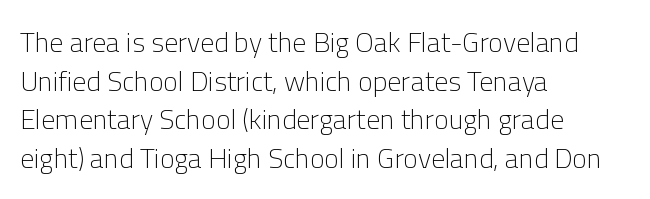
{"serif": "no", "italic": "no", "bold": "no", "weight": "light", "width": "normal", "stroke_contrast": "low", "x_height": "medium", "monospaced": "no", "underline": "no", "align": "left", "line_spacing": "normal", "line_spacing_ratio": 1.38, "letter_spacing": "normal", "letter_spacing_em": 0.0, "glyph_px": 28}
